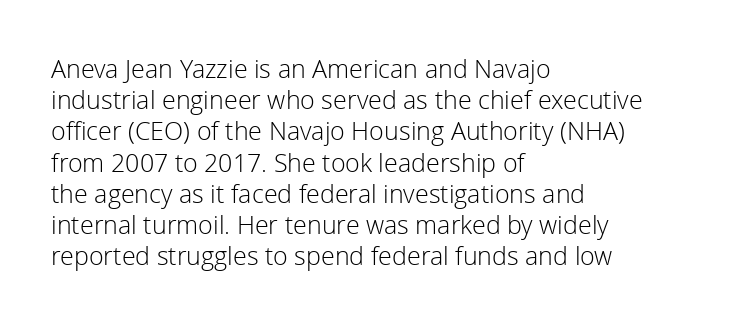
Spacing between characters is what you'd get straight out of the box. Ordinary non-slanted type is in use. The compositor pushed each line to the left boundary. Rows of type keep a routine distance in the vertical direction.
